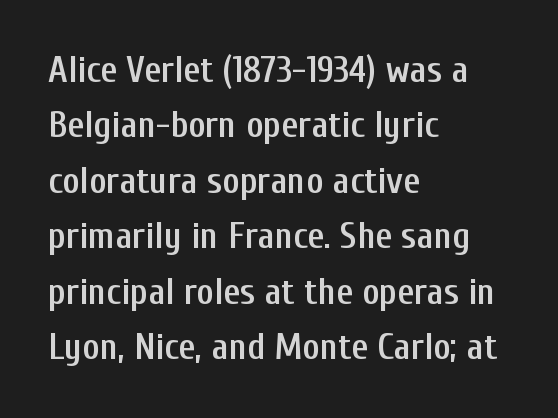
Q: Is the text bold? A: Semi-bold.
Q: Is the text italic (slanted)? A: No, it is upright.
Q: Is the typeface a serif or a sans-serif typeface? A: Sans-serif.
Q: Is the text underlined? A: No.
Q: How is the paragraph aligned? A: Left-aligned.
Q: Is the spacing between letters normal or unusually wide? A: Normal.
Q: Is the spacing between lines tight, normal or loose? A: Normal.
Q: Width (condensed, normal, or wide)? A: Condensed.
Q: Stroke contrast? A: Low.
Q: x-height? A: Medium.
Q: Monospaced? A: No.
